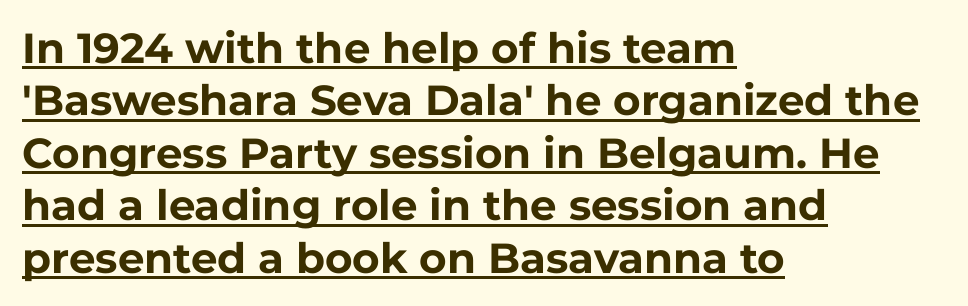
{"serif": "no", "italic": "no", "bold": "yes", "weight": "bold", "width": "normal", "stroke_contrast": "low", "x_height": "medium", "monospaced": "no", "underline": "yes", "align": "left", "line_spacing": "normal", "line_spacing_ratio": 1.25, "letter_spacing": "normal", "letter_spacing_em": 0.0, "glyph_px": 42}
